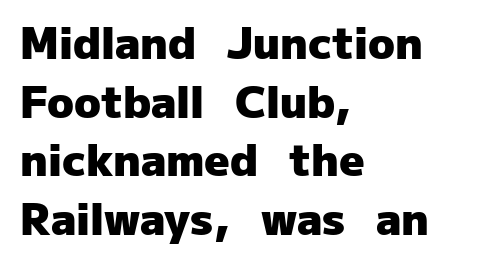
The image shows 44 px heavy sans-serif type, upright; set left-aligned, normal line spacing (1.33x), normal letter spacing, not underlined; low stroke contrast and a medium x-height.
